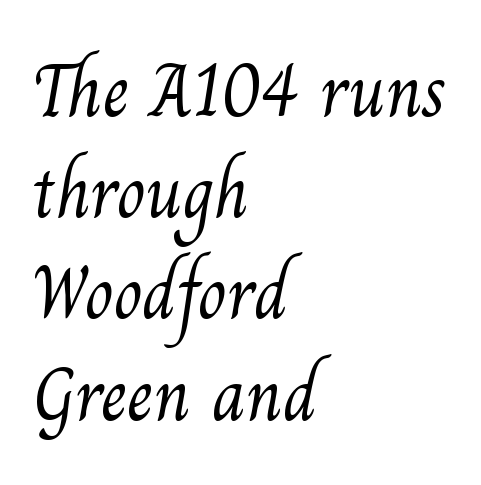
Q: Is the text bold? A: No.
Q: Is the typeface a serif or a sans-serif typeface? A: Serif.
Q: Is the text underlined? A: No.
Q: How is the paragraph aligned? A: Left-aligned.
Q: Is the spacing between letters normal or unusually wide? A: Normal.
Q: Is the spacing between lines tight, normal or loose? A: Normal.
Q: Width (condensed, normal, or wide)? A: Normal.
Q: Stroke contrast? A: Medium.
Q: x-height? A: Small.
Q: Monospaced? A: No.
